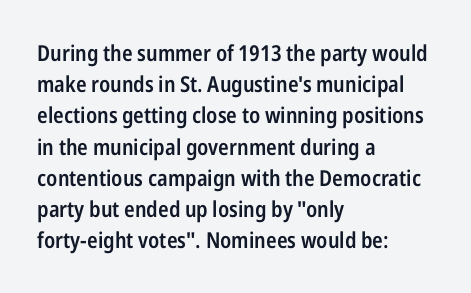
Q: Is the text bold? A: Semi-bold.
Q: Is the text italic (slanted)? A: No, it is upright.
Q: Is the text underlined? A: No.
Q: How is the paragraph aligned? A: Left-aligned.
Q: Is the spacing between letters normal or unusually wide? A: Normal.
Q: Is the spacing between lines tight, normal or loose? A: Normal.
